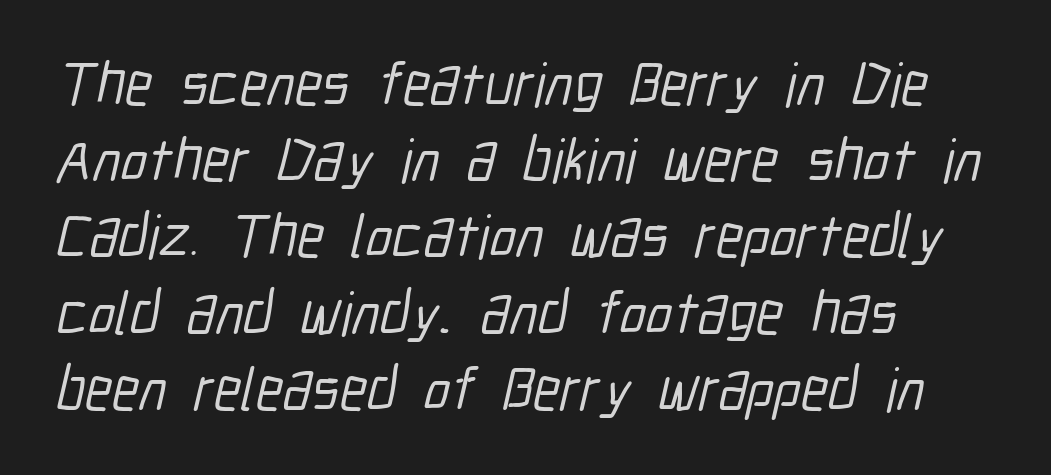
Reading down the block, your eye returns to a fixed left position each line. Note: no serifs on the glyphs. Vertically, the passage feels balanced, rows spaced as you'd expect. Note the varied advance widths — an 'i' is clearly narrower than an 'm'.
